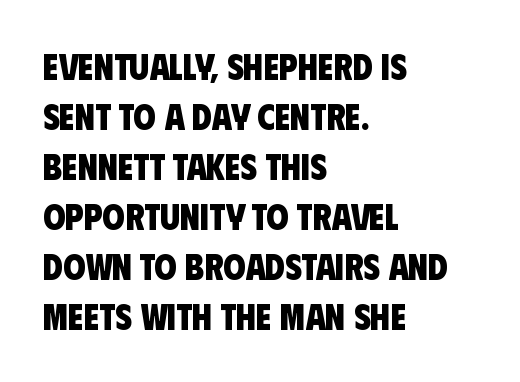
The letters are bold, with thick, heavy strokes. Is the letter spacing exaggerated? No — it looks like the ordinary default. No word sits above an underline. Character widths vary here, with narrow letters taking less room than wide ones.
